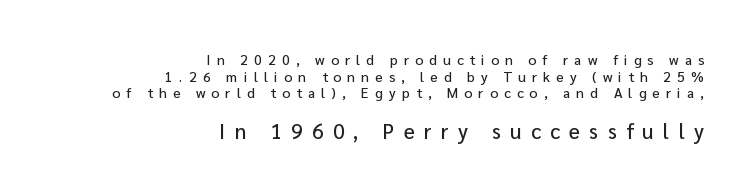
Caption: upper text group reduced, lower text group enlarged. Quick note: not italic, upright. Just letters on the line, the space beneath them empty. These lines are set flush right with a ragged left edge.
